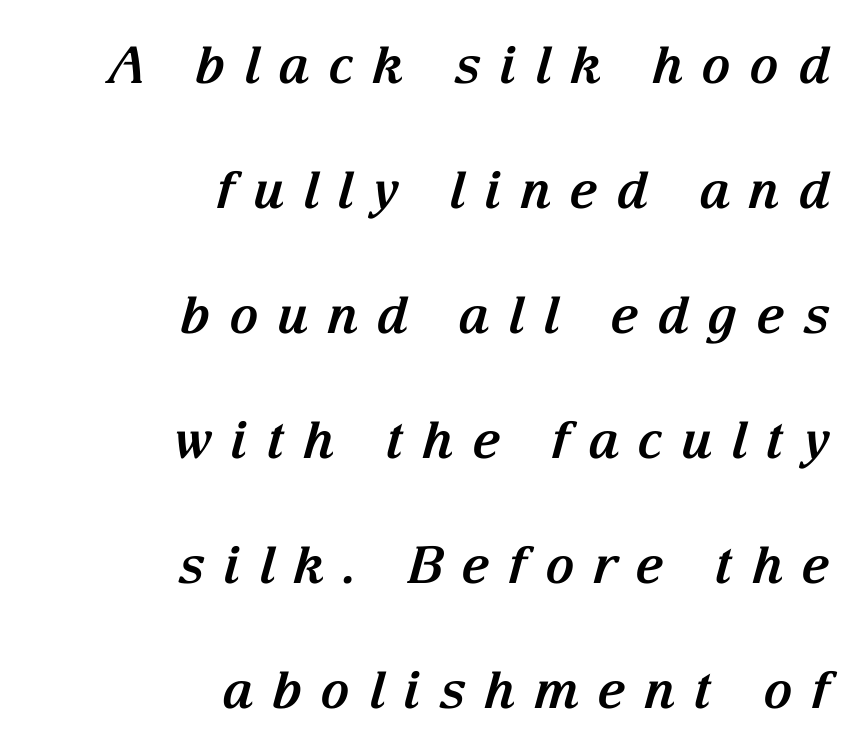
The image shows 51 px bold serif type, italic (leaning right); set right-aligned, loose line spacing (2.45x), unusually wide letter spacing (+0.35 em), not underlined; medium stroke contrast and a medium x-height.
